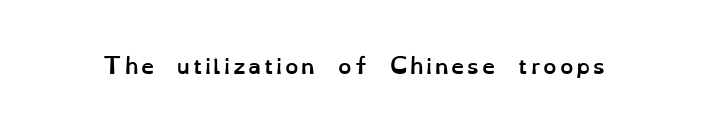
The image shows 21 px bold type, upright; set not underlined.
